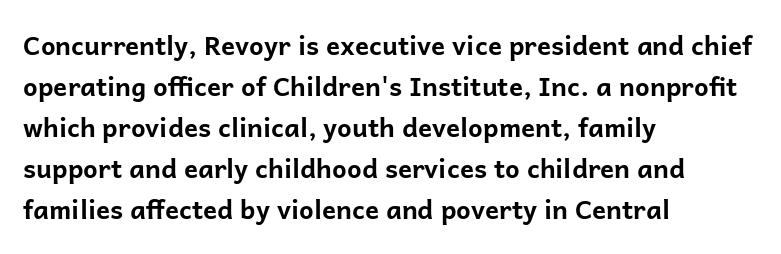
The image shows 26 px bold type, upright; set left-aligned, normal line spacing (1.58x), normal letter spacing, not underlined.
